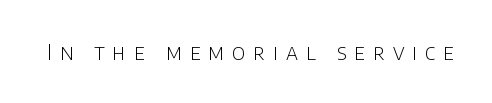
The image shows 21 px text type, upright; set unusually wide letter spacing (+0.38 em), not underlined.
